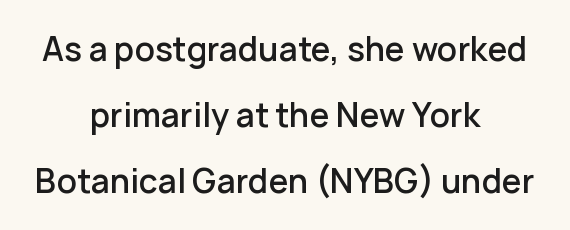
{"serif": "no", "italic": "no", "bold": "semi", "weight": "semibold", "width": "normal", "stroke_contrast": "low", "x_height": "medium", "monospaced": "no", "underline": "no", "align": "center", "line_spacing": "loose", "line_spacing_ratio": 2.06, "letter_spacing": "normal", "letter_spacing_em": 0.0, "glyph_px": 32}
